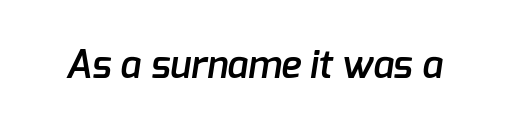
Q: Is the text bold? A: Semi-bold.
Q: Is the typeface a serif or a sans-serif typeface? A: Sans-serif.
Q: Is the text underlined? A: No.
Q: Is the spacing between letters normal or unusually wide? A: Normal.
Q: Width (condensed, normal, or wide)? A: Normal.
Q: Stroke contrast? A: Low.
Q: x-height? A: Medium.
Q: Monospaced? A: No.
